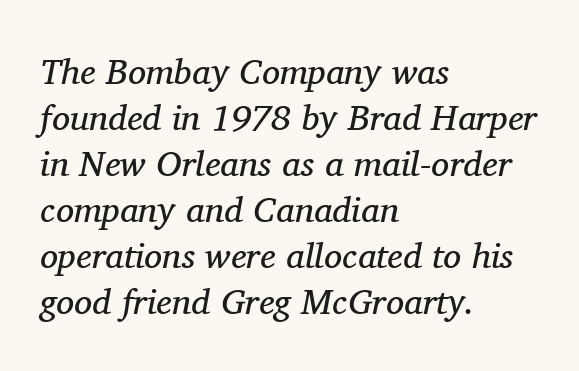
Q: Is the text bold? A: No.
Q: Is the text italic (slanted)? A: Yes, it leans right by about 11 degrees.
Q: Is the typeface a serif or a sans-serif typeface? A: Serif.
Q: Is the text underlined? A: No.
Q: How is the paragraph aligned? A: Left-aligned.
Q: Is the spacing between letters normal or unusually wide? A: Normal.
Q: Is the spacing between lines tight, normal or loose? A: Normal.
Q: Width (condensed, normal, or wide)? A: Normal.
Q: Stroke contrast? A: Medium.
Q: x-height? A: Medium.
Q: Monospaced? A: No.
